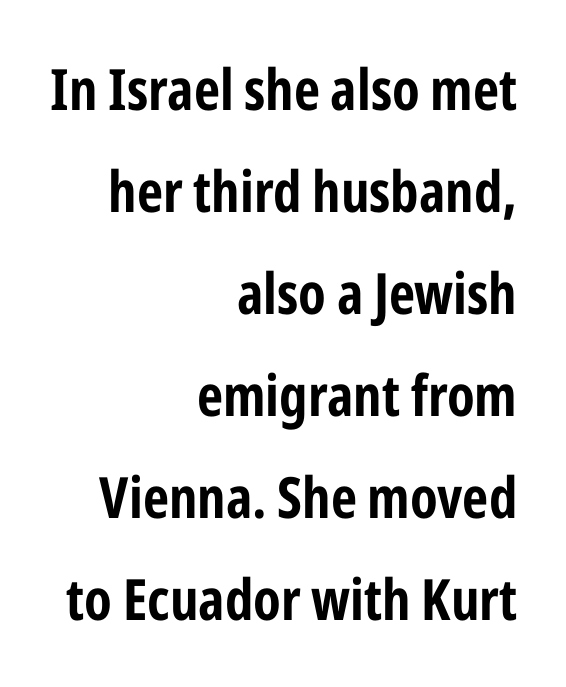
Q: Is the text italic (slanted)? A: No, it is upright.
Q: Is the typeface a serif or a sans-serif typeface? A: Sans-serif.
Q: Is the text underlined? A: No.
Q: How is the paragraph aligned? A: Right-aligned.
Q: Is the spacing between letters normal or unusually wide? A: Normal.
Q: Width (condensed, normal, or wide)? A: Condensed.
Q: Stroke contrast? A: Low.
Q: x-height? A: Medium.
Q: Monospaced? A: No.
